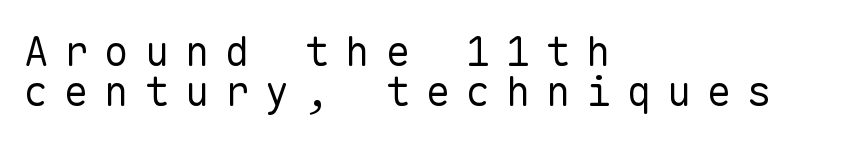
The image shows 41 px regular-weight sans-serif type, upright, monospaced; set left-aligned, tight line spacing (0.97x), unusually wide letter spacing (+0.38 em), not underlined; low stroke contrast and a medium x-height.
